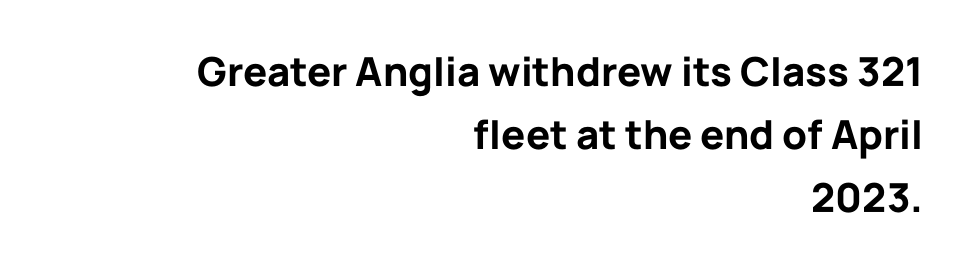
Note the varied advance widths — an 'i' is clearly narrower than an 'm'. Does the lettering tilt? It doesn't — this is upright. Each new line begins a customary step beneath the previous one. These lines are composed in type without serifs. Decoration check: the copy has no underline. Set as a true bold cut, around the 700 mark.
